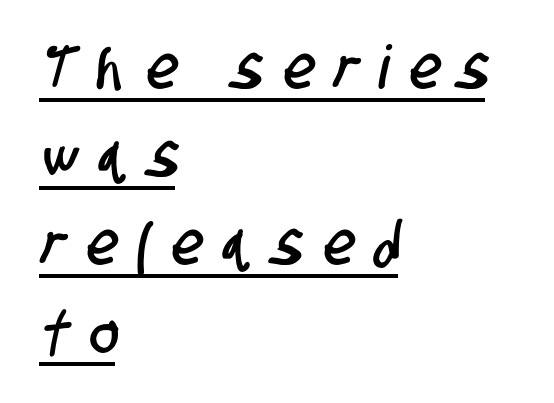
The image shows 60 px condensed sans-serif type; set left-aligned, normal line spacing (1.47x), unusually wide letter spacing (+0.37 em), underlined; low stroke contrast and a large x-height.
